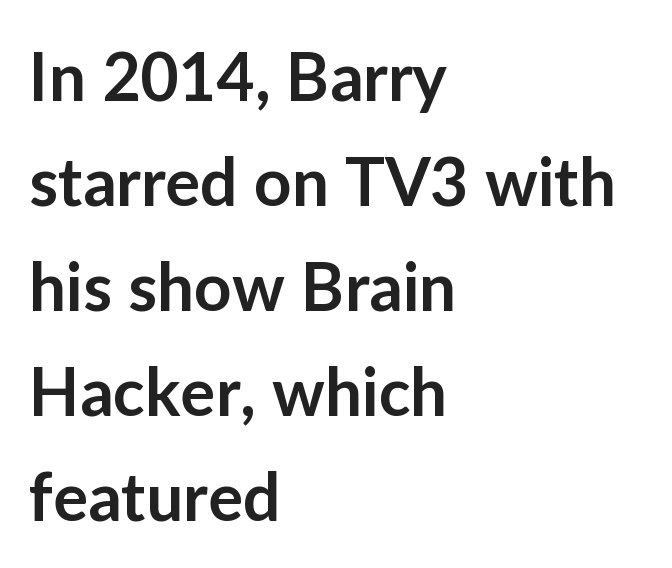
{"serif": "no", "italic": "no", "bold": "semi", "weight": "semibold", "width": "normal", "stroke_contrast": "low", "x_height": "medium", "monospaced": "no", "underline": "no", "align": "left", "line_spacing": "normal", "line_spacing_ratio": 1.59, "letter_spacing": "normal", "letter_spacing_em": 0.0, "glyph_px": 66}
